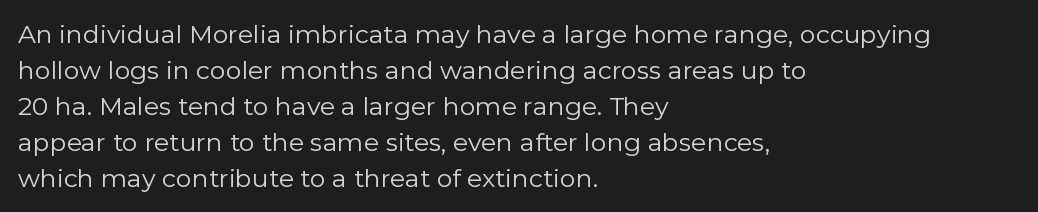
The rendering anchors every line to the left-hand side. Words appear dense and cohesive because spacing is normal. Does the leading feel generous? No, just average. A quiet, ordinary-to-light weight characterises the typeface.
